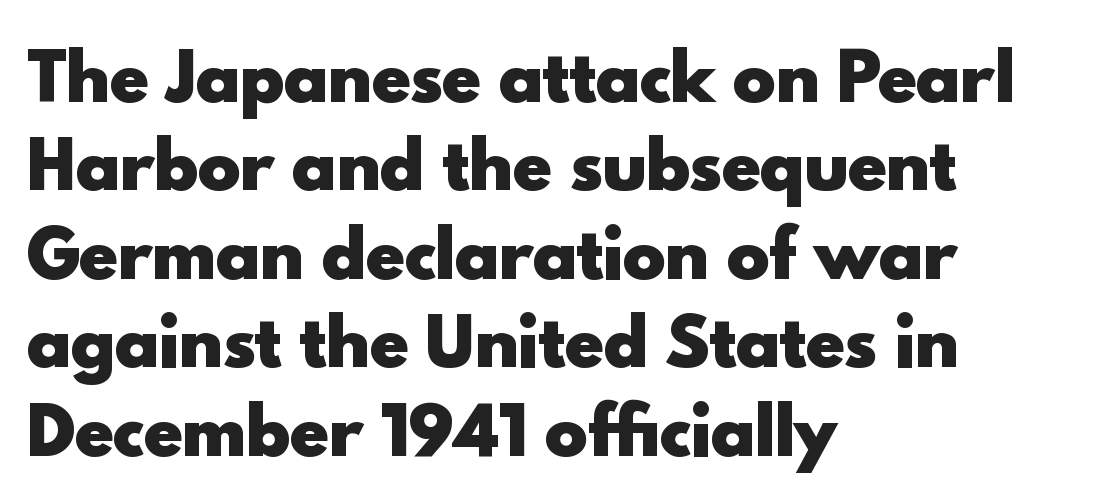
{"serif": "no", "italic": "no", "bold": "yes", "weight": "heavy", "width": "normal", "x_height": "small", "monospaced": "no", "underline": "no", "align": "left", "line_spacing": "normal", "line_spacing_ratio": 1.36, "letter_spacing": "normal", "letter_spacing_em": 0.0, "glyph_px": 65}
